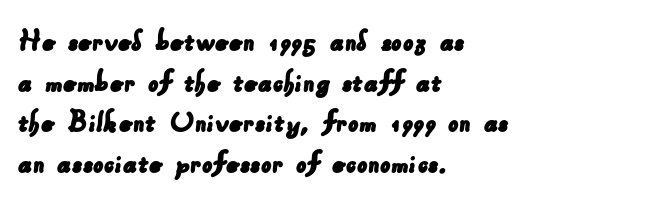
{"serif": "no", "width": "normal", "stroke_contrast": "low", "x_height": "small", "monospaced": "no", "underline": "no", "align": "left", "line_spacing_ratio": 1.23, "letter_spacing": "normal", "letter_spacing_em": 0.0, "glyph_px": 33}
